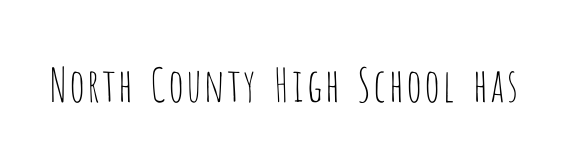
Q: Is the text bold? A: No.
Q: Is the text italic (slanted)? A: No, it is upright.
Q: Is the typeface a serif or a sans-serif typeface? A: Sans-serif.
Q: Is the text underlined? A: No.
Q: Is the spacing between letters normal or unusually wide? A: Normal.
Q: Width (condensed, normal, or wide)? A: Condensed.
Q: Stroke contrast? A: Low.
Q: x-height? A: Large.
Q: Monospaced? A: No.
